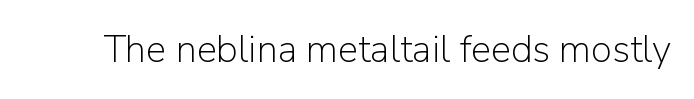
Q: Is the text bold? A: No.
Q: Is the text italic (slanted)? A: No, it is upright.
Q: Is the typeface a serif or a sans-serif typeface? A: Sans-serif.
Q: Is the text underlined? A: No.
Q: Is the spacing between letters normal or unusually wide? A: Normal.
Q: Width (condensed, normal, or wide)? A: Normal.
Q: Stroke contrast? A: Low.
Q: x-height? A: Medium.
Q: Monospaced? A: No.
